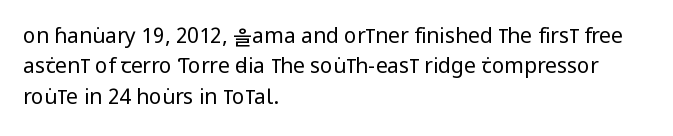
{"italic": "no", "bold": "no", "underline": "no", "align": "left", "line_spacing": "normal", "line_spacing_ratio": 1.45, "letter_spacing": "normal", "letter_spacing_em": 0.0, "glyph_px": 21}
